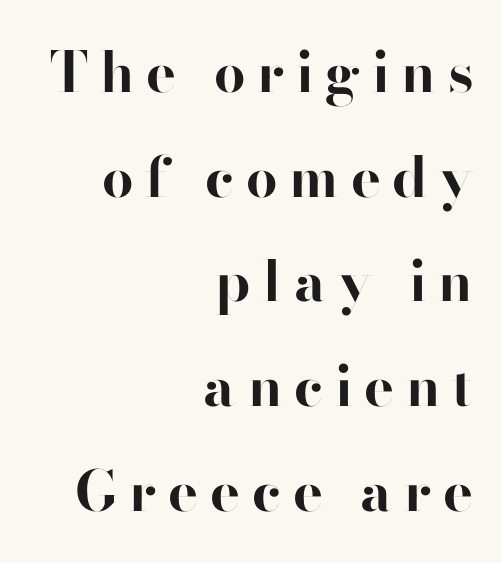
A typesetter would call this proportional, since set widths differ per character. Ordinary non-slanted type is in use. Look at the stroke-to-counter ratio: heavy, a bold. The foot of each line stays bare and open.
